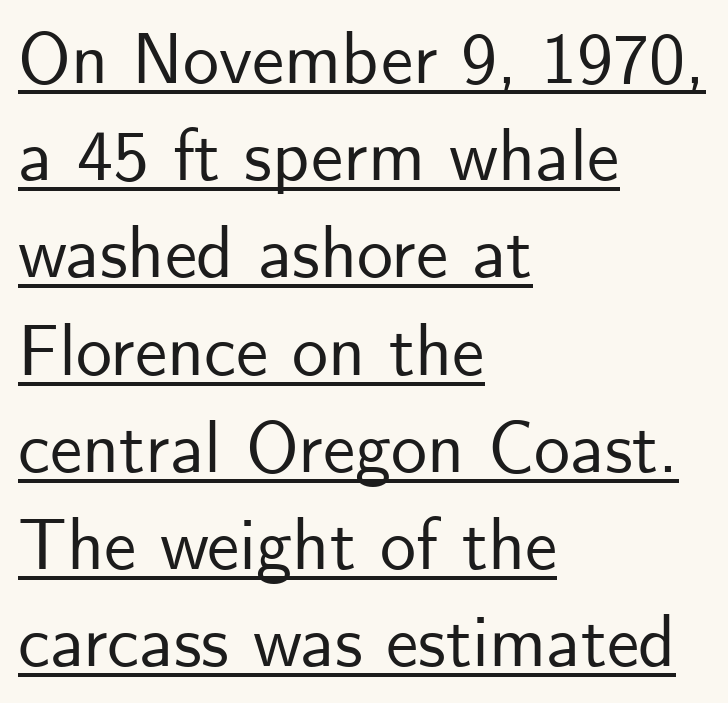
{"serif": "no", "italic": "no", "width": "normal", "stroke_contrast": "low", "x_height": "small", "monospaced": "no", "underline": "yes", "align": "left", "line_spacing": "normal", "line_spacing_ratio": 1.35, "letter_spacing": "normal", "letter_spacing_em": 0.0, "glyph_px": 72}
